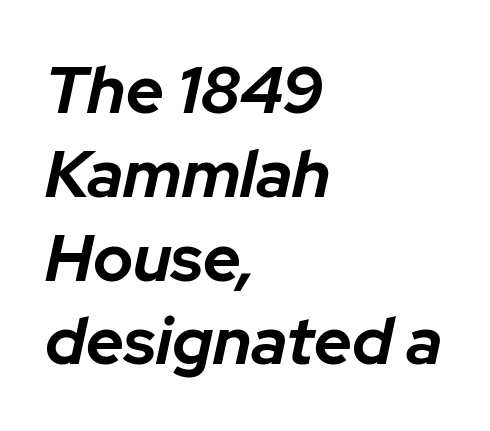
The image shows 66 px bold type, italic (leaning right); set left-aligned, normal line spacing (1.27x), normal letter spacing, not underlined; low stroke contrast and a medium x-height.
